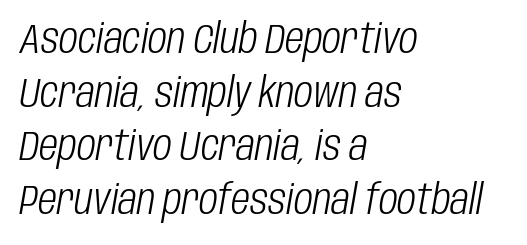
Baseline-to-baseline distance is the conventional proportion of letter height. Compared with typical body copy, the letter spacing here is the same. Do the characters align in a grid? No, the font is proportional. Is the stroke heavy? The answer is a plain regular-or-lighter. Layout note: lines flush left. There's an unmistakable incline to the writing here.
